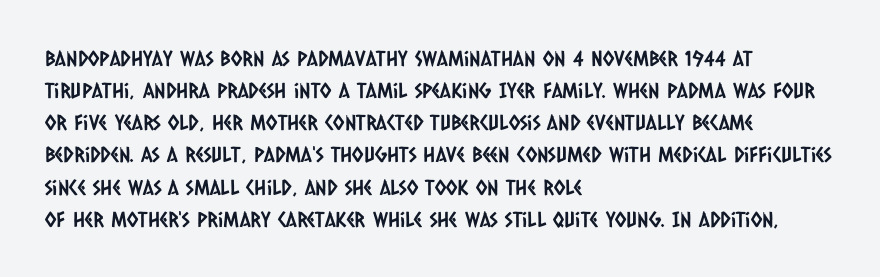
{"underline": "no", "align": "left", "line_spacing": "normal", "line_spacing_ratio": 1.53, "letter_spacing": "normal", "letter_spacing_em": 0.0, "glyph_px": 21}
